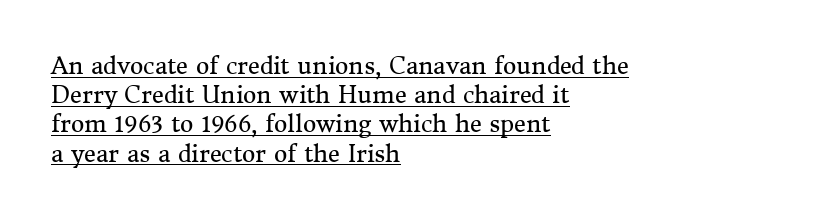
{"italic": "no", "bold": "no", "underline": "yes", "align": "left", "line_spacing": "normal", "line_spacing_ratio": 1.27, "letter_spacing": "normal", "letter_spacing_em": 0.0, "glyph_px": 23}
